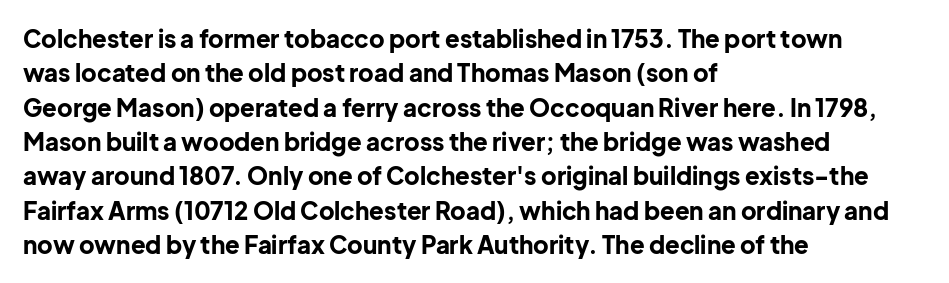
{"italic": "no", "bold": "yes", "underline": "no", "align": "left", "line_spacing": "normal", "line_spacing_ratio": 1.43, "letter_spacing": "normal", "letter_spacing_em": 0.0, "glyph_px": 24}
